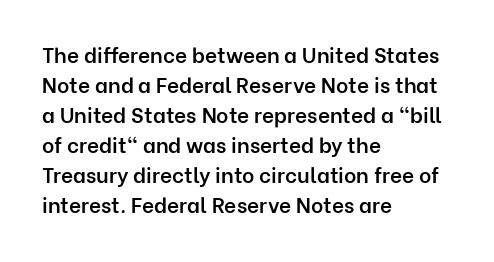
The image shows 21 px text type, upright; set left-aligned, normal line spacing (1.43x), normal letter spacing, not underlined.
